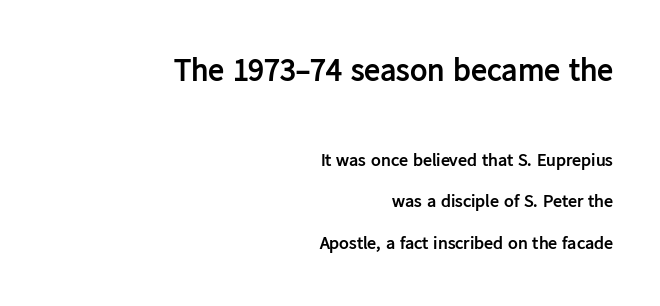
{"serif": "no", "italic": "no", "bold": "yes", "weight": "semibold", "width": "normal", "stroke_contrast": "low", "x_height": "medium", "monospaced": "no", "underline": "no", "align": "right", "line_spacing": "loose", "line_spacing_ratio": 2.31, "letter_spacing": "normal", "letter_spacing_em": 0.0, "larger_block": "first", "size_ratio": 1.78, "glyph_px": 32}
